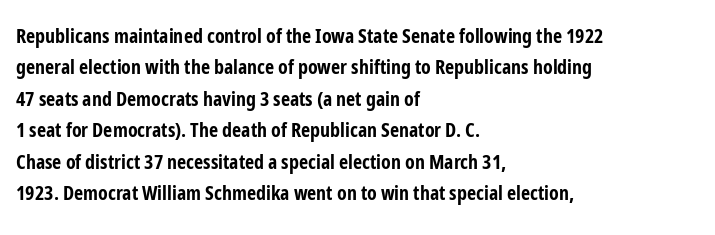
{"italic": "no", "bold": "yes", "underline": "no", "align": "left", "line_spacing": "normal", "line_spacing_ratio": 1.57, "letter_spacing": "normal", "letter_spacing_em": 0.0, "glyph_px": 20}
